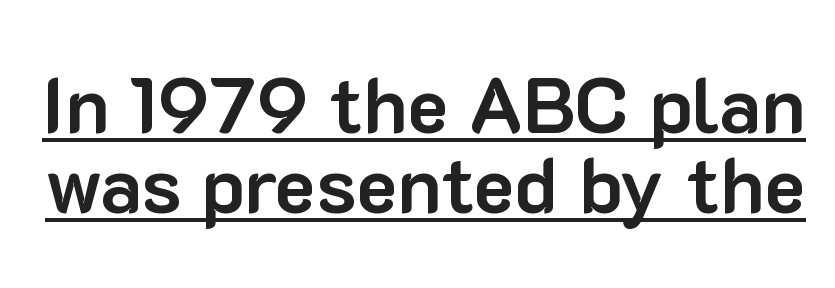
{"serif": "no", "italic": "no", "bold": "yes", "weight": "bold", "width": "normal", "stroke_contrast": "low", "x_height": "medium", "monospaced": "no", "underline": "yes", "line_spacing": "tight", "line_spacing_ratio": 1.03, "letter_spacing": "normal", "letter_spacing_em": 0.0, "glyph_px": 78}
